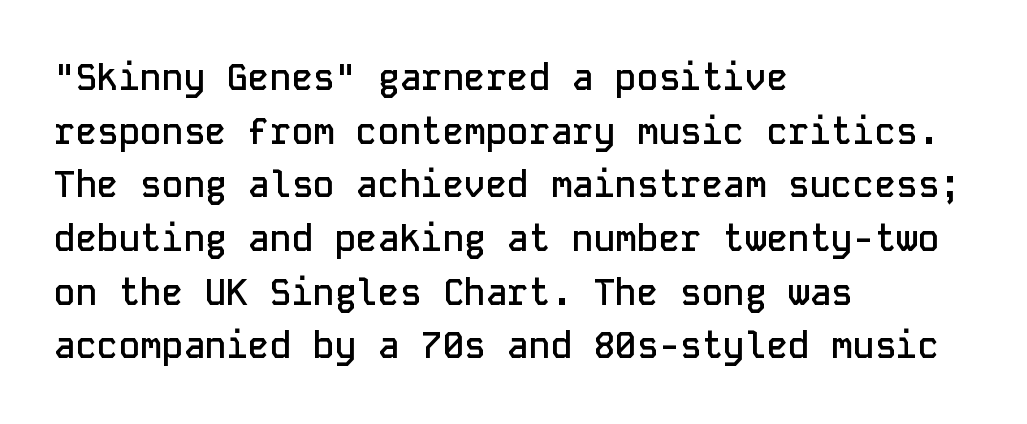
Standard letterfit; no display-style spreading of the glyphs. The space directly below the letters is spotless. Strokes here are thickened, but only to semibold level. In CSS terms this would be text-align: left.
